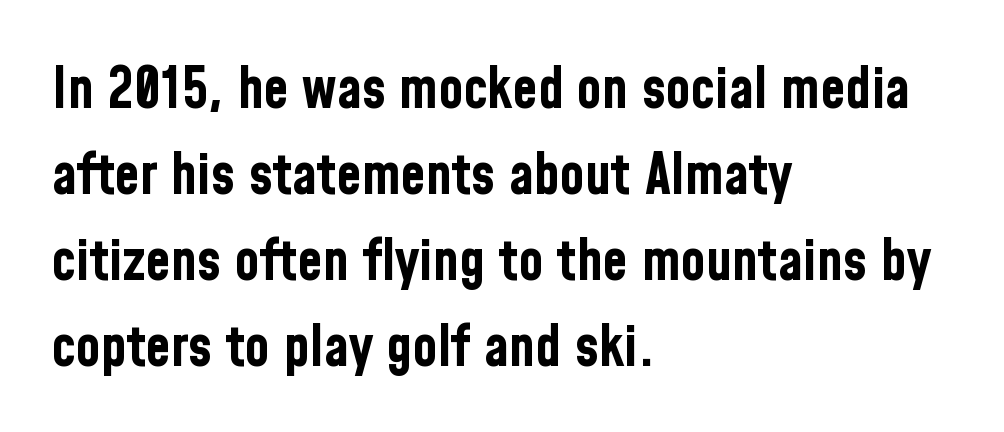
Q: Is the text bold? A: Yes.
Q: Is the text italic (slanted)? A: No, it is upright.
Q: Is the typeface a serif or a sans-serif typeface? A: Sans-serif.
Q: Is the text underlined? A: No.
Q: How is the paragraph aligned? A: Left-aligned.
Q: Is the spacing between letters normal or unusually wide? A: Normal.
Q: Is the spacing between lines tight, normal or loose? A: Normal.
Q: Width (condensed, normal, or wide)? A: Condensed.
Q: Stroke contrast? A: Low.
Q: x-height? A: Medium.
Q: Monospaced? A: No.
